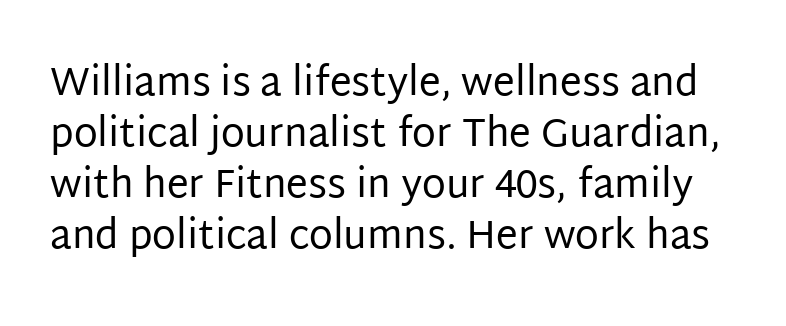
Q: Is the text bold? A: No.
Q: Is the text italic (slanted)? A: No, it is upright.
Q: Is the typeface a serif or a sans-serif typeface? A: Sans-serif.
Q: Is the text underlined? A: No.
Q: Is the spacing between letters normal or unusually wide? A: Normal.
Q: Is the spacing between lines tight, normal or loose? A: Normal.
Q: Width (condensed, normal, or wide)? A: Normal.
Q: Stroke contrast? A: Low.
Q: x-height? A: Large.
Q: Monospaced? A: No.
